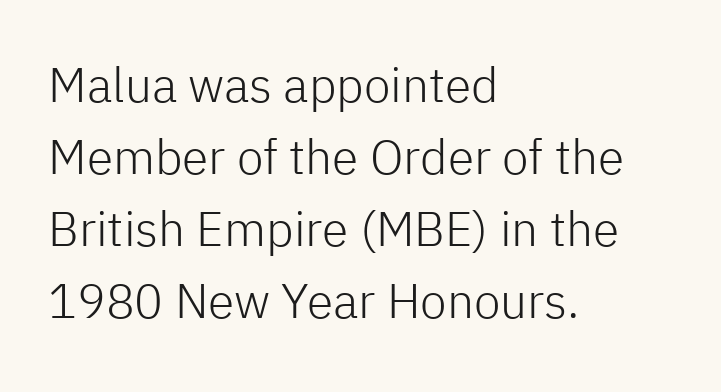
Q: Is the text bold? A: No.
Q: Is the text italic (slanted)? A: No, it is upright.
Q: Is the typeface a serif or a sans-serif typeface? A: Sans-serif.
Q: Is the text underlined? A: No.
Q: How is the paragraph aligned? A: Left-aligned.
Q: Is the spacing between letters normal or unusually wide? A: Normal.
Q: Is the spacing between lines tight, normal or loose? A: Normal.
Q: Width (condensed, normal, or wide)? A: Normal.
Q: Stroke contrast? A: Low.
Q: x-height? A: Medium.
Q: Monospaced? A: No.
